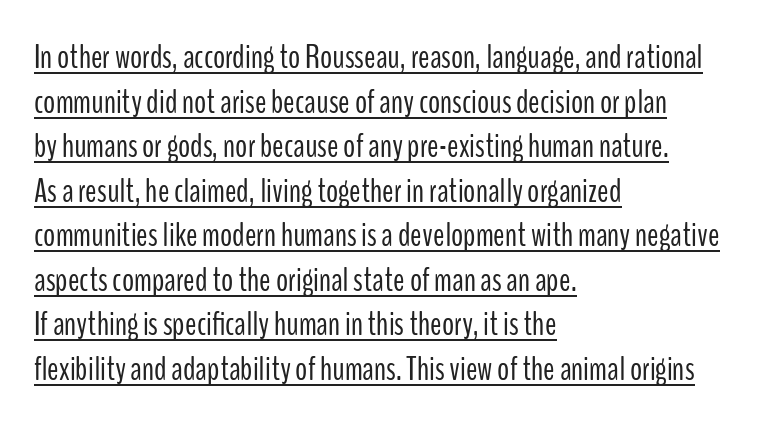
These lines are set flush left with a ragged right edge. The rendering keeps characters at their native spacing. Underline: present. Heaviness? Minimal to ordinary, like unemphasized prose. Italic: no, the glyphs are upright roman.
